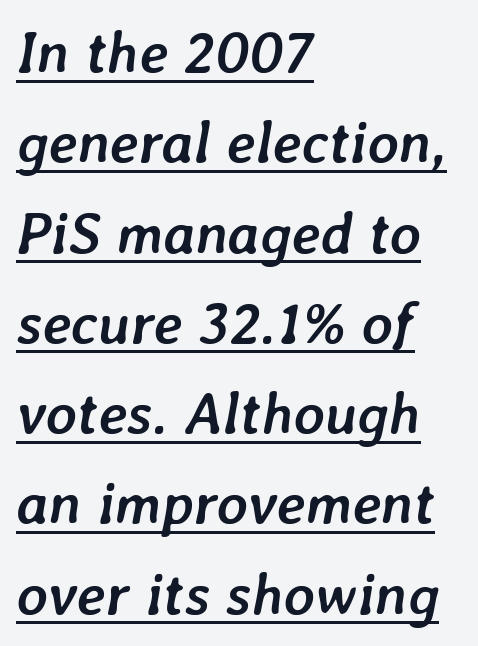
The image shows 59 px semibold type, italic (leaning right); set left-aligned, normal line spacing (1.53x), normal letter spacing, underlined; low stroke contrast and a medium x-height.
